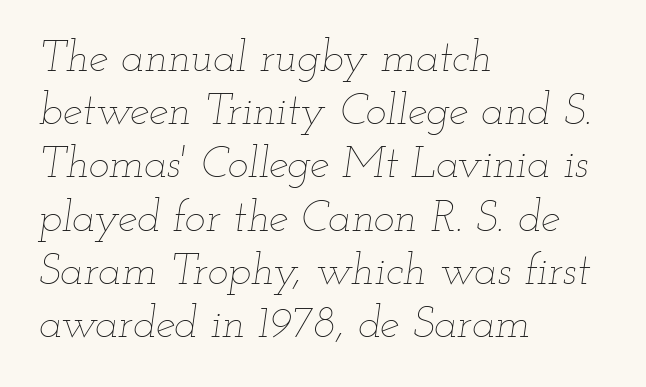
{"italic": "yes", "lean": "right", "slant_degrees": 12, "bold": "no", "weight": "thin", "width": "wide", "stroke_contrast": "low", "x_height": "small", "monospaced": "no", "underline": "no", "align": "left", "line_spacing_ratio": 1.21, "letter_spacing": "normal", "letter_spacing_em": 0.0, "glyph_px": 44}
